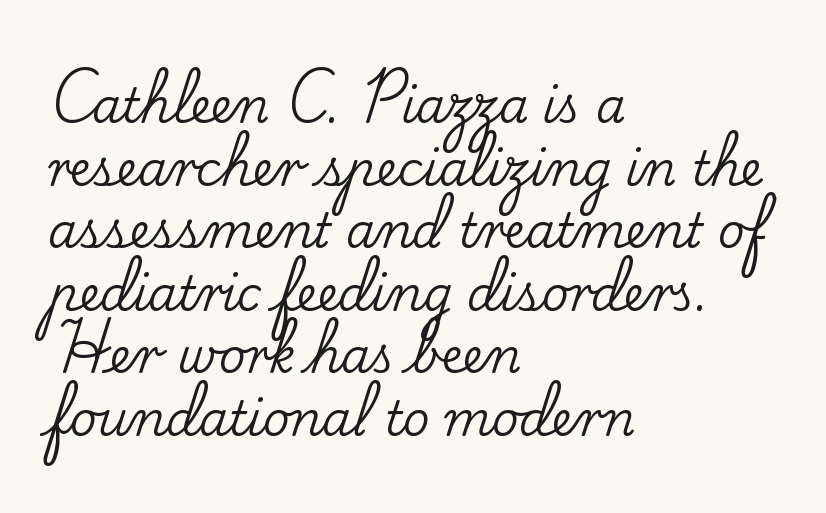
{"serif": "yes", "width": "normal", "stroke_contrast": "low", "x_height": "small", "monospaced": "no", "underline": "no", "align": "left", "line_spacing": "normal", "line_spacing_ratio": 1.33, "letter_spacing": "normal", "letter_spacing_em": 0.0, "glyph_px": 47}
